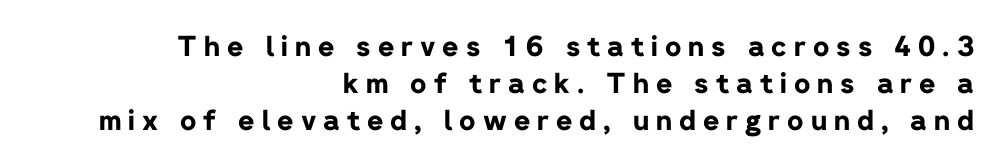
Q: Is the text bold? A: Yes.
Q: Is the text italic (slanted)? A: No, it is upright.
Q: Is the typeface a serif or a sans-serif typeface? A: Sans-serif.
Q: Is the text underlined? A: No.
Q: How is the paragraph aligned? A: Right-aligned.
Q: Is the spacing between letters normal or unusually wide? A: Unusually wide.
Q: Is the spacing between lines tight, normal or loose? A: Normal.
Q: Width (condensed, normal, or wide)? A: Normal.
Q: Stroke contrast? A: Low.
Q: x-height? A: Medium.
Q: Monospaced? A: No.
